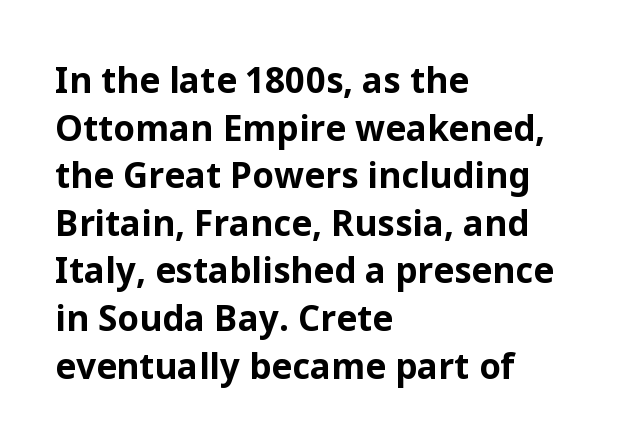
{"serif": "no", "italic": "no", "bold": "yes", "weight": "bold", "width": "normal", "stroke_contrast": "low", "x_height": "medium", "monospaced": "no", "underline": "no", "align": "left", "line_spacing": "normal", "line_spacing_ratio": 1.36, "letter_spacing": "normal", "letter_spacing_em": 0.0, "glyph_px": 35}
